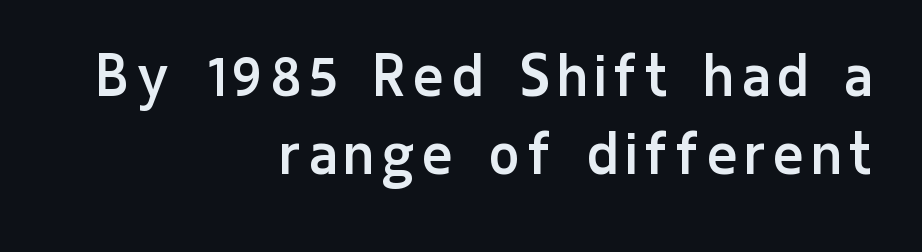
Q: Is the text bold? A: No.
Q: Is the text italic (slanted)? A: No, it is upright.
Q: Is the typeface a serif or a sans-serif typeface? A: Sans-serif.
Q: Is the text underlined? A: No.
Q: How is the paragraph aligned? A: Right-aligned.
Q: Is the spacing between lines tight, normal or loose? A: Tight.
Q: Width (condensed, normal, or wide)? A: Condensed.
Q: Stroke contrast? A: Low.
Q: x-height? A: Medium.
Q: Monospaced? A: No.
